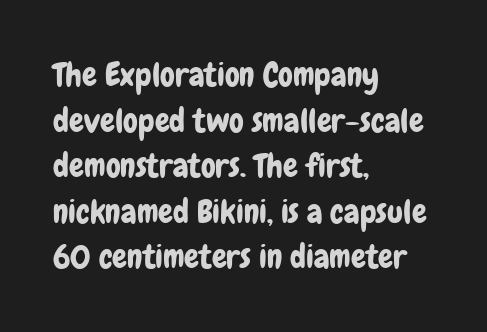
Letterform terminals end flat and unadorned throughout the passage. A classic flush-left, rag-right setting is used for this passage. You could not count columns in this text — the font is proportionally spaced. Check under the words: just untouched page. Notice how the stems are strictly vertical — no italics here.
